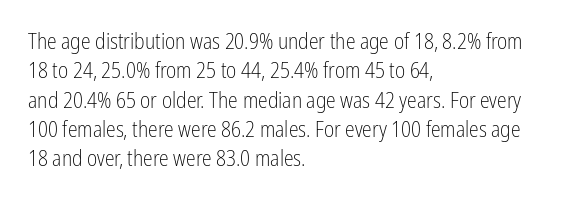
Caption: face not bold, strokes unweighted. Whoever set this chose a conventional vertical rhythm. This sample uses plain, unmodified letter spacing. The lettering stays uniformly vertical, giving the passage a roman look. Rule under the text: the space is simply empty.
